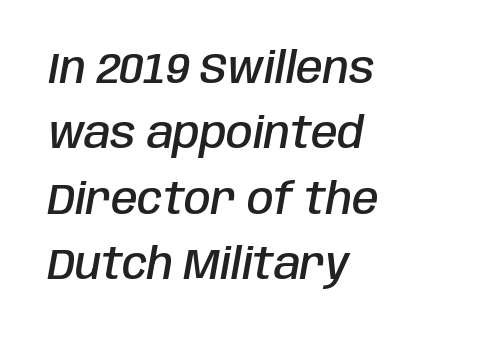
These lines are rendered in a variable-pitch font. A clean baseline with only descenders dipping below it. Rendered with sloped, italic letterforms. Slightly chunky letters — semibold, I'd say, not full bold.
